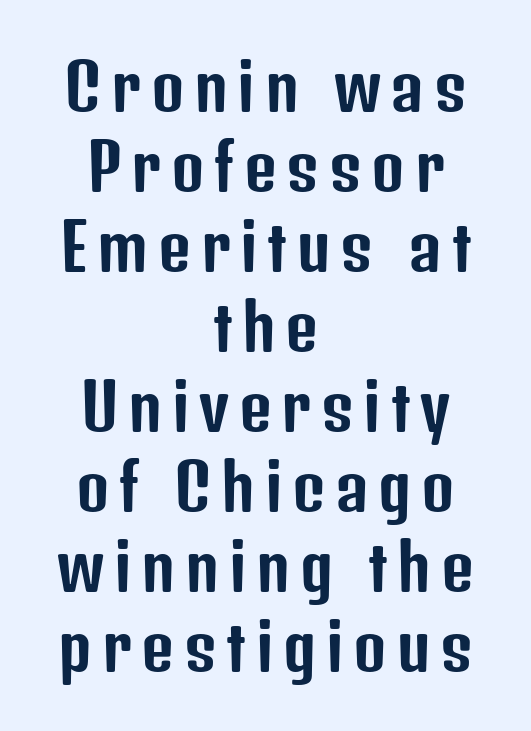
The leading is moderate, giving the passage an even texture. Caption: multi-line text, centered on the measure. The font's upright variant was chosen for this text. Do the characters align in a grid? No, the font is proportional. Words float on clear page, feet unadorned. Check where the strokes stop: nothing finishes them off — pure sans.
